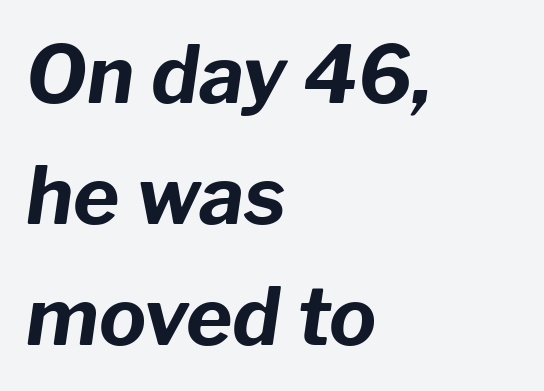
Rows of type keep a routine distance in the vertical direction. Visually the block forms a straight wall on the left and a jagged coastline on the right. Proportional: the letters do not fall into vertical columns. This rendering features lettering with no underline.
